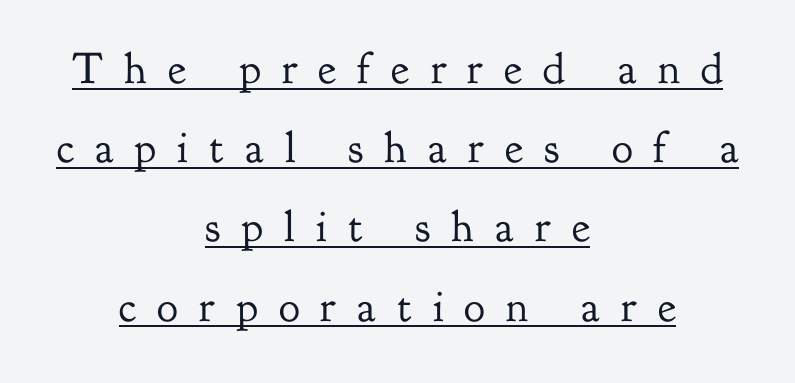
Q: Is the text bold? A: No.
Q: Is the text italic (slanted)? A: No, it is upright.
Q: Is the typeface a serif or a sans-serif typeface? A: Serif.
Q: Is the text underlined? A: Yes.
Q: How is the paragraph aligned? A: Centered.
Q: Is the spacing between letters normal or unusually wide? A: Unusually wide.
Q: Width (condensed, normal, or wide)? A: Normal.
Q: Stroke contrast? A: Low.
Q: x-height? A: Small.
Q: Monospaced? A: No.
